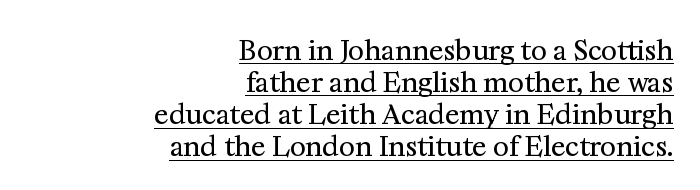
{"italic": "no", "bold": "no", "underline": "yes", "align": "right", "line_spacing_ratio": 1.19, "letter_spacing": "normal", "letter_spacing_em": 0.0, "glyph_px": 27}
